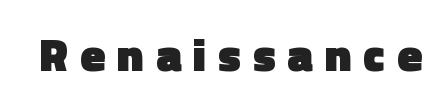
{"serif": "no", "italic": "no", "bold": "yes", "weight": "heavy", "width": "normal", "x_height": "medium", "monospaced": "no", "underline": "no", "letter_spacing": "wide", "letter_spacing_em": 0.26, "glyph_px": 46}
